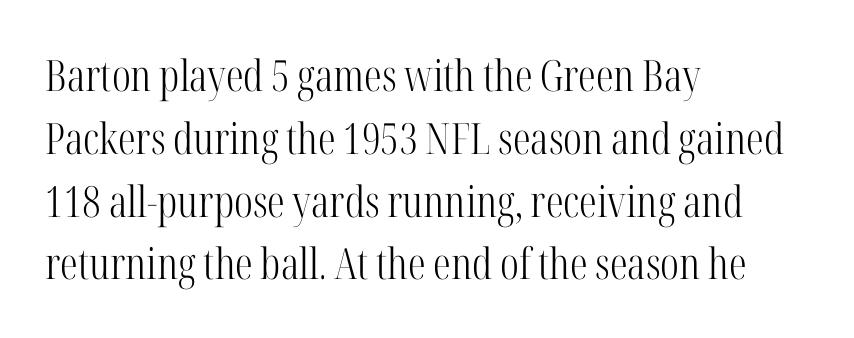
{"serif": "yes", "italic": "no", "bold": "no", "weight": "light", "width": "condensed", "stroke_contrast": "high", "x_height": "medium", "monospaced": "no", "underline": "no", "align": "left", "line_spacing": "normal", "line_spacing_ratio": 1.46, "letter_spacing": "normal", "letter_spacing_em": 0.0, "glyph_px": 43}
